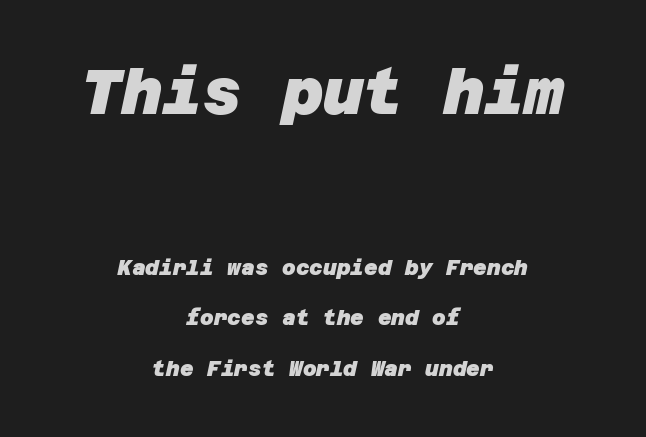
Q: Is the text bold? A: Yes.
Q: Is the typeface a serif or a sans-serif typeface? A: Sans-serif.
Q: Is the text underlined? A: No.
Q: How is the paragraph aligned? A: Centered.
Q: Is the spacing between letters normal or unusually wide? A: Normal.
Q: Is the spacing between lines tight, normal or loose? A: Loose.
Q: Which block of text is set in a larger size, the first (top) or the second (bottom)? A: The first (top) one.
Q: Width (condensed, normal, or wide)? A: Normal.
Q: Stroke contrast? A: Low.
Q: x-height? A: Large.
